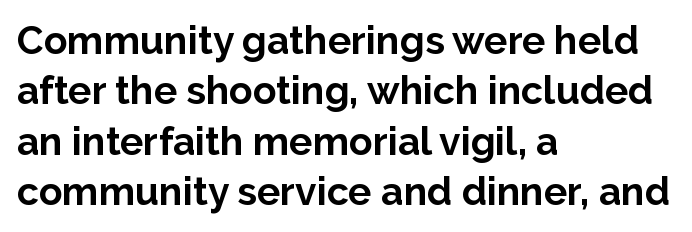
{"serif": "no", "italic": "no", "bold": "yes", "weight": "bold", "width": "normal", "stroke_contrast": "low", "x_height": "medium", "monospaced": "no", "underline": "no", "align": "left", "line_spacing": "normal", "line_spacing_ratio": 1.29, "letter_spacing": "normal", "letter_spacing_em": 0.0, "glyph_px": 39}
